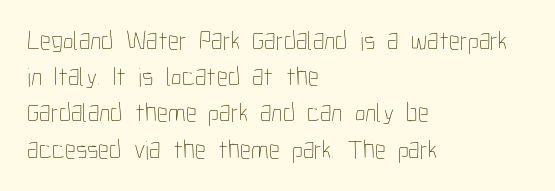
The image shows 27 px text type, upright; set left-aligned, normal line spacing (1.34x), normal letter spacing, not underlined.
